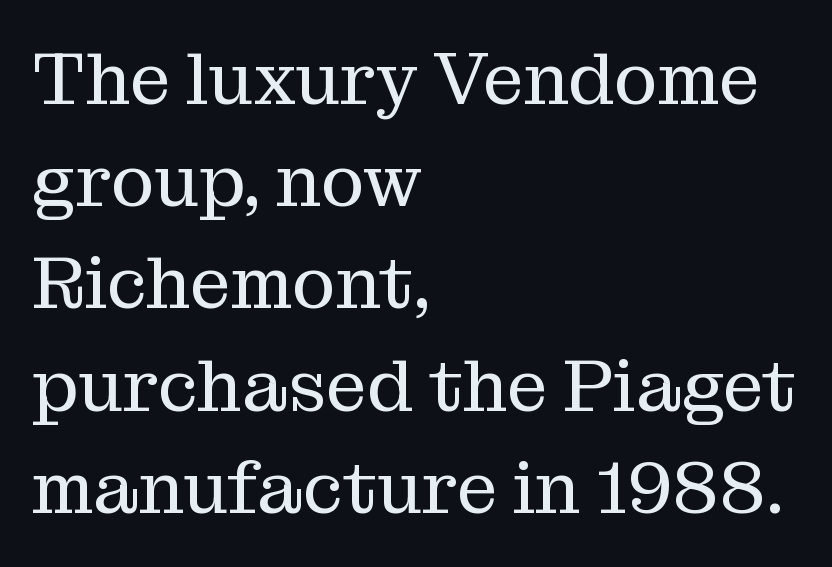
The image shows 73 px regular-weight serif type, upright; set left-aligned, normal line spacing (1.4x), normal letter spacing, not underlined; medium stroke contrast and a medium x-height.
